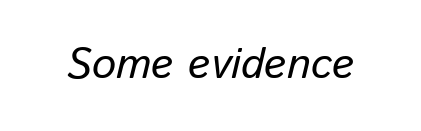
Q: Is the text bold? A: No.
Q: Is the text italic (slanted)? A: Yes, it leans right by about 13 degrees.
Q: Is the text underlined? A: No.
Q: Is the spacing between letters normal or unusually wide? A: Normal.
Q: Width (condensed, normal, or wide)? A: Normal.
Q: Stroke contrast? A: Low.
Q: x-height? A: Medium.
Q: Monospaced? A: No.
